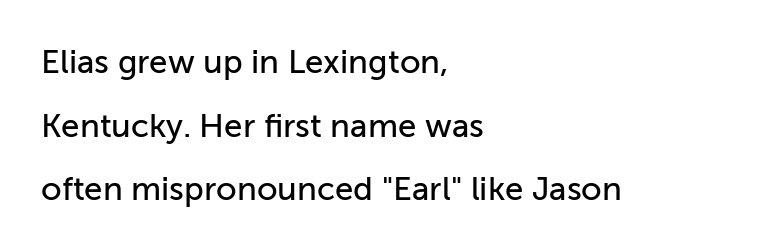
{"serif": "no", "italic": "no", "width": "normal", "stroke_contrast": "low", "x_height": "medium", "monospaced": "no", "underline": "no", "align": "left", "line_spacing": "loose", "line_spacing_ratio": 1.93, "letter_spacing": "normal", "letter_spacing_em": 0.0, "glyph_px": 33}
